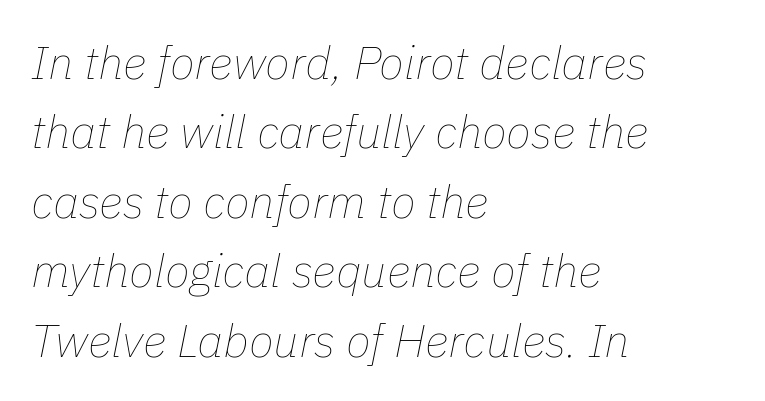
{"italic": "yes", "lean": "right", "slant_degrees": 11, "bold": "no", "weight": "thin", "width": "normal", "stroke_contrast": "low", "x_height": "medium", "monospaced": "no", "underline": "no", "align": "left", "line_spacing": "normal", "line_spacing_ratio": 1.51, "letter_spacing": "normal", "letter_spacing_em": 0.0, "glyph_px": 46}
